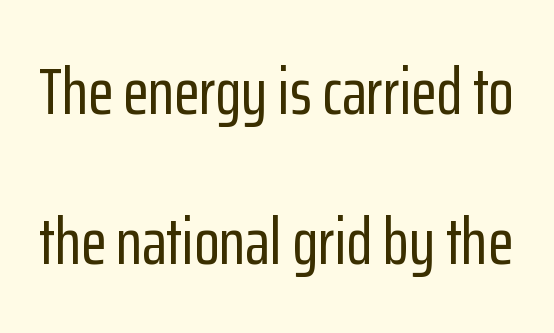
The image shows 66 px condensed sans-serif type, upright; set loose line spacing (2.28x), normal letter spacing, not underlined; low stroke contrast and a medium x-height.
